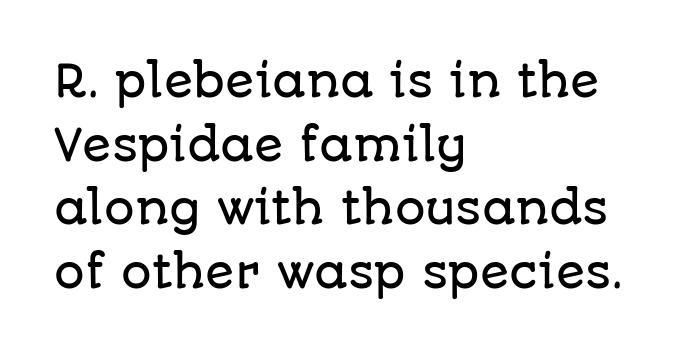
{"serif": "no", "italic": "no", "width": "normal", "stroke_contrast": "low", "x_height": "large", "monospaced": "no", "underline": "no", "align": "left", "line_spacing": "normal", "line_spacing_ratio": 1.48, "letter_spacing": "normal", "letter_spacing_em": 0.0, "glyph_px": 43}
